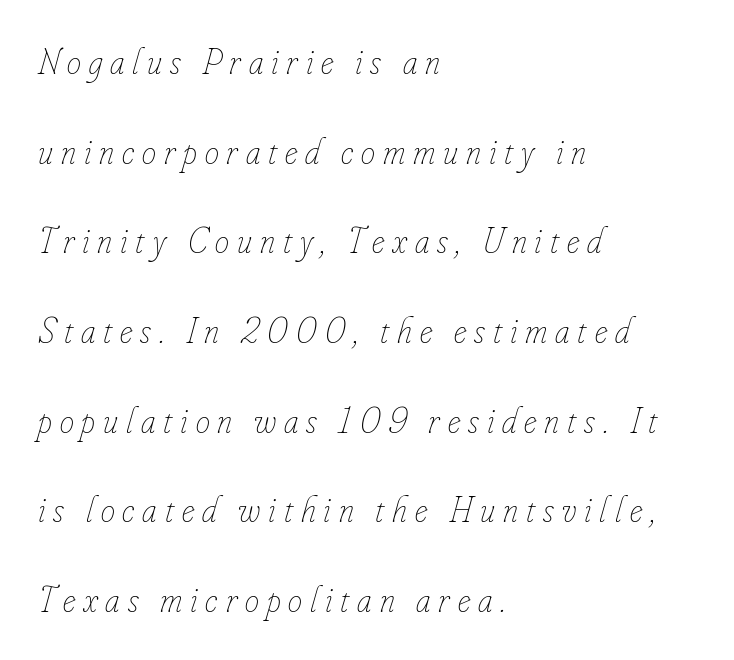
Q: Is the text bold? A: No.
Q: Is the text italic (slanted)? A: Yes, it leans right by about 16 degrees.
Q: Is the text underlined? A: No.
Q: How is the paragraph aligned? A: Left-aligned.
Q: Is the spacing between letters normal or unusually wide? A: Unusually wide.
Q: Is the spacing between lines tight, normal or loose? A: Loose.
Q: Width (condensed, normal, or wide)? A: Condensed.
Q: Stroke contrast? A: Low.
Q: x-height? A: Small.
Q: Monospaced? A: No.
